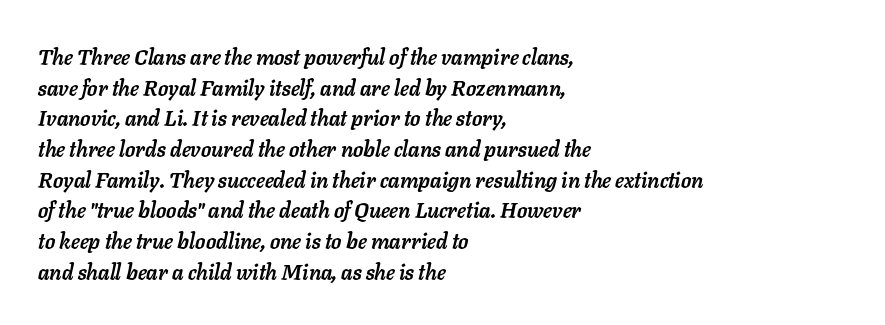
Q: Is the text bold? A: Yes.
Q: Is the text italic (slanted)? A: Yes, it leans right by about 11 degrees.
Q: Is the text underlined? A: No.
Q: How is the paragraph aligned? A: Left-aligned.
Q: Is the spacing between letters normal or unusually wide? A: Normal.
Q: Is the spacing between lines tight, normal or loose? A: Normal.
